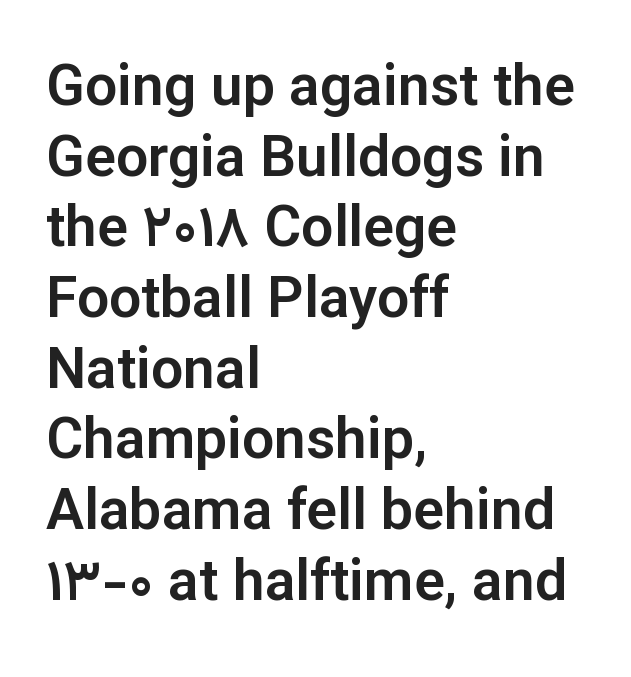
Teacher's note: observe the even left margin — that is flush-left alignment. Words appear dense and cohesive because spacing is normal. A clean baseline with only descenders dipping below it. Proportional: the letters do not fall into vertical columns.
